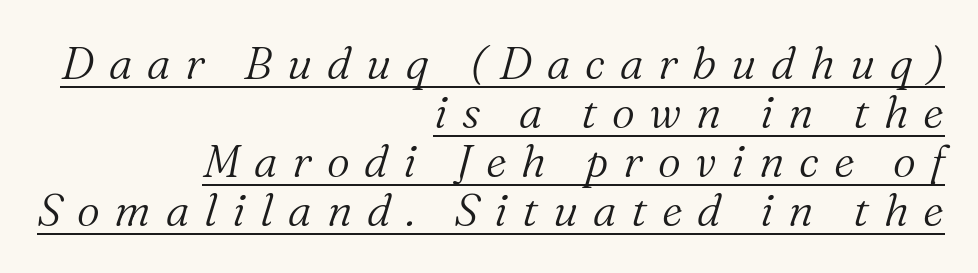
Q: Is the text bold? A: No.
Q: Is the text italic (slanted)? A: Yes, it leans right by about 16 degrees.
Q: Is the typeface a serif or a sans-serif typeface? A: Serif.
Q: Is the text underlined? A: Yes.
Q: How is the paragraph aligned? A: Right-aligned.
Q: Is the spacing between letters normal or unusually wide? A: Unusually wide.
Q: Is the spacing between lines tight, normal or loose? A: Tight.
Q: Width (condensed, normal, or wide)? A: Normal.
Q: Stroke contrast? A: Medium.
Q: x-height? A: Medium.
Q: Monospaced? A: No.
